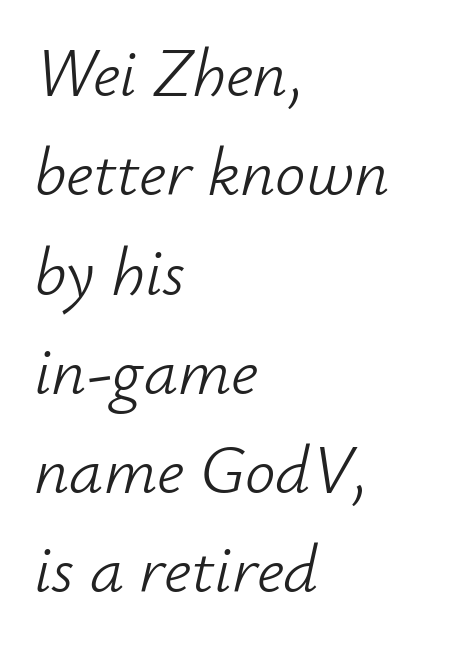
Q: Is the text bold? A: No.
Q: Is the text italic (slanted)? A: Yes, it leans right by about 12 degrees.
Q: Is the text underlined? A: No.
Q: How is the paragraph aligned? A: Left-aligned.
Q: Is the spacing between letters normal or unusually wide? A: Normal.
Q: Is the spacing between lines tight, normal or loose? A: Normal.
Q: Width (condensed, normal, or wide)? A: Normal.
Q: Stroke contrast? A: Low.
Q: x-height? A: Small.
Q: Monospaced? A: No.
